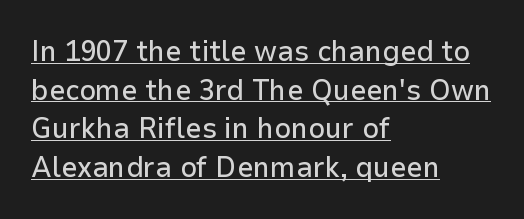
Serif or sans? Sans — the stroke terminals are bare. Caption: multi-line text, flush left, ragged right. The block of text has a typical density, with ordinary space between rows. Is the letter spacing exaggerated? No — it looks like the ordinary default.
